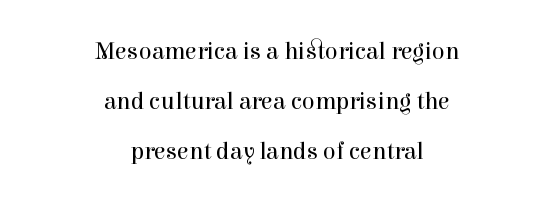
Each line is balanced around a shared central axis. This is roman type, the default non-slanted kind. The line-height multiplier appears high, well above default. Letters have the restrained weight of plain body copy at most. Each row of text sits above clean, open space. Short note: letters normally spaced.
